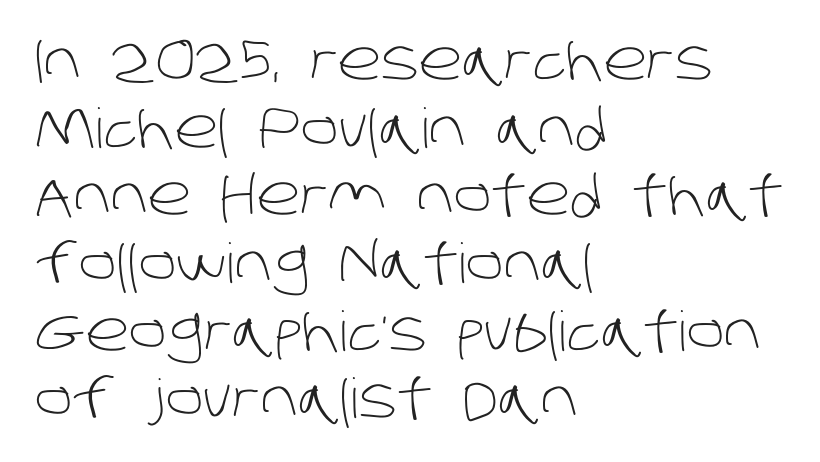
{"serif": "no", "bold": "no", "weight": "light", "width": "normal", "stroke_contrast": "low", "x_height": "large", "monospaced": "no", "underline": "no", "align": "left", "line_spacing_ratio": 1.23, "letter_spacing": "normal", "letter_spacing_em": 0.0, "glyph_px": 55}
